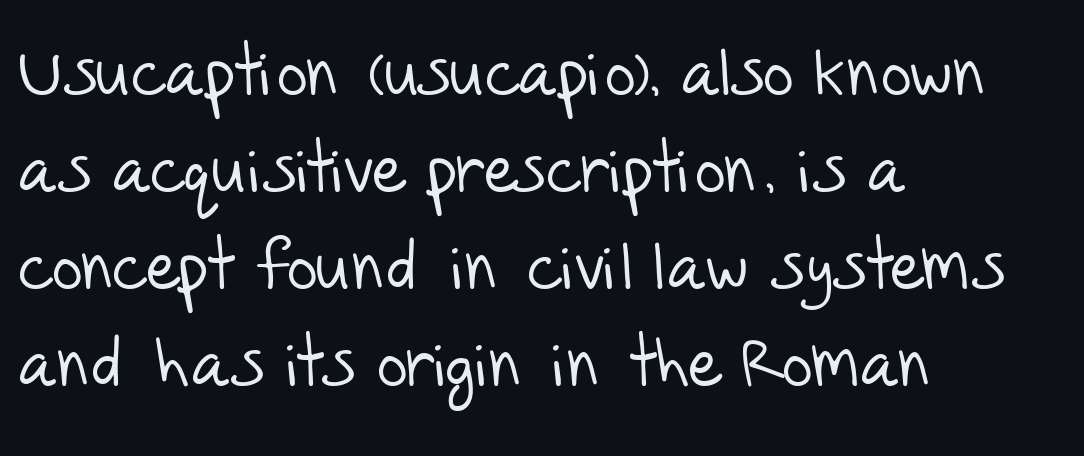
Q: Is the text bold? A: No.
Q: Is the typeface a serif or a sans-serif typeface? A: Sans-serif.
Q: Is the text underlined? A: No.
Q: How is the paragraph aligned? A: Left-aligned.
Q: Is the spacing between letters normal or unusually wide? A: Normal.
Q: Is the spacing between lines tight, normal or loose? A: Normal.
Q: Width (condensed, normal, or wide)? A: Normal.
Q: Stroke contrast? A: Low.
Q: x-height? A: Large.
Q: Monospaced? A: No.
